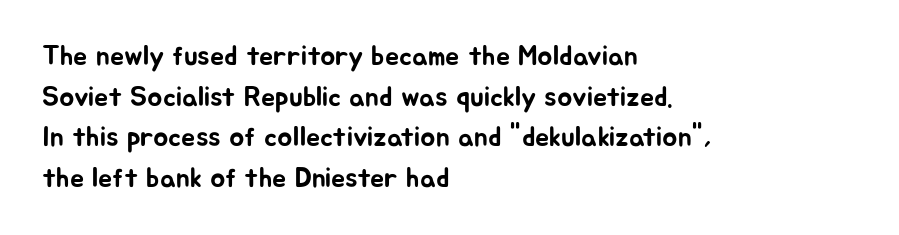
The rendering uses natural spacing where letterforms have individual widths. These lines were composed using upright roman letters. Observe the ordinary spacing: letters are neighbours, not strangers. The block of text has a typical density, with ordinary space between rows. Unlike a traditional serif, this face leaves its strokes unadorned. Honestly, there is no underline to notice here at all.
